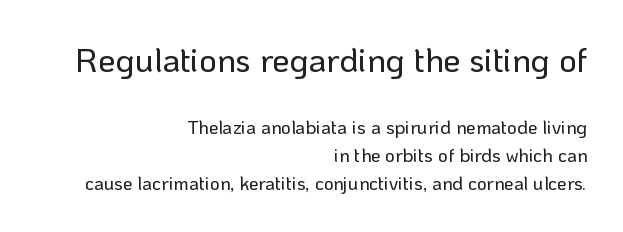
The image shows 34 px sans-serif type, upright; set right-aligned, normal line spacing (1.49x), normal letter spacing, not underlined; the first (top) block is 1.79x larger; low stroke contrast and a medium x-height.
